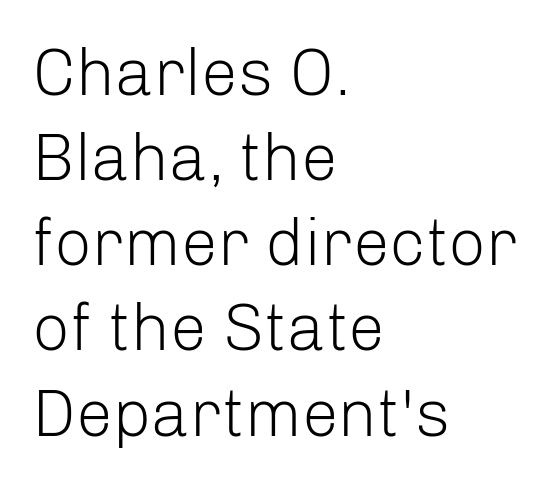
Q: Is the text bold? A: No.
Q: Is the text italic (slanted)? A: No, it is upright.
Q: Is the typeface a serif or a sans-serif typeface? A: Sans-serif.
Q: Is the text underlined? A: No.
Q: How is the paragraph aligned? A: Left-aligned.
Q: Is the spacing between letters normal or unusually wide? A: Normal.
Q: Is the spacing between lines tight, normal or loose? A: Normal.
Q: Width (condensed, normal, or wide)? A: Normal.
Q: Stroke contrast? A: Low.
Q: x-height? A: Medium.
Q: Monospaced? A: No.
